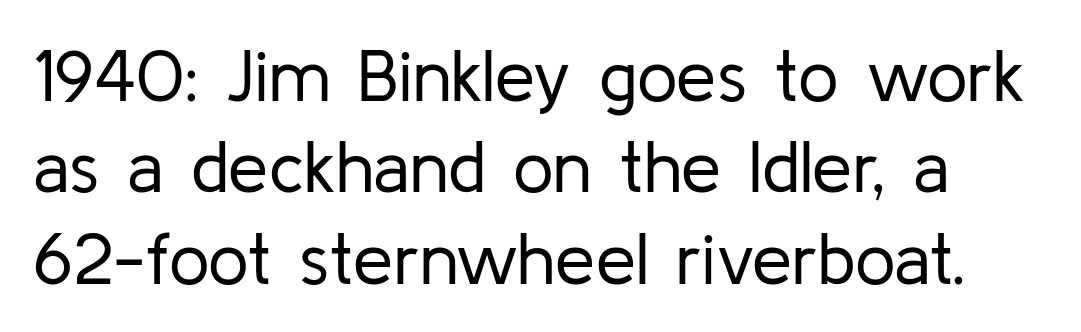
Glyph-to-glyph distance matches everyday printed text. The line-height multiplier appears to be the usual default. The passage shown is typed in a proportional face where columns would drift. This is roman type, the default non-slanted kind.
